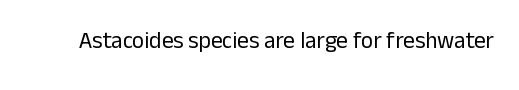
Q: Is the text bold? A: No.
Q: Is the text italic (slanted)? A: No, it is upright.
Q: Is the text underlined? A: No.
Q: Is the spacing between letters normal or unusually wide? A: Normal.
